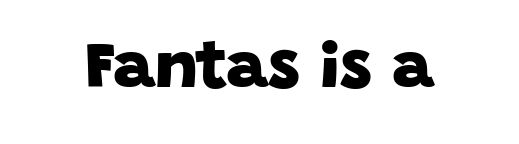
Glance below the letters and you will spot only blank space. The letterforms sit shoulder to shoulder at normal distance. Does the type have serifs? No, each stem ends abruptly. In terms of weight, the rendering is a true, heavy bold. The rendering uses natural spacing where letterforms have individual widths.
